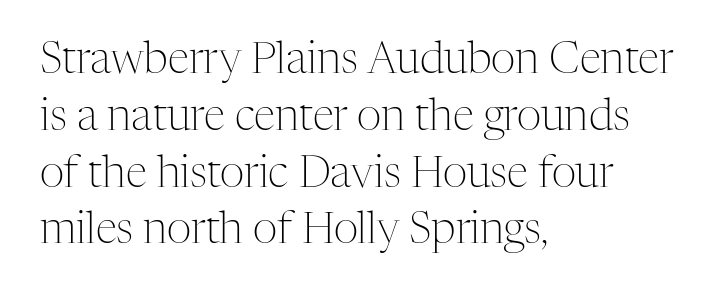
Looks like regular typesetting: each glyph gets only the width it needs. There is no visible air inserted between adjacent glyphs. In terms of leading, this rendering sits right in the middle. In terms of posture, this sample is upright. The ragged edge is on the right, which tells us the setting is flush left.
